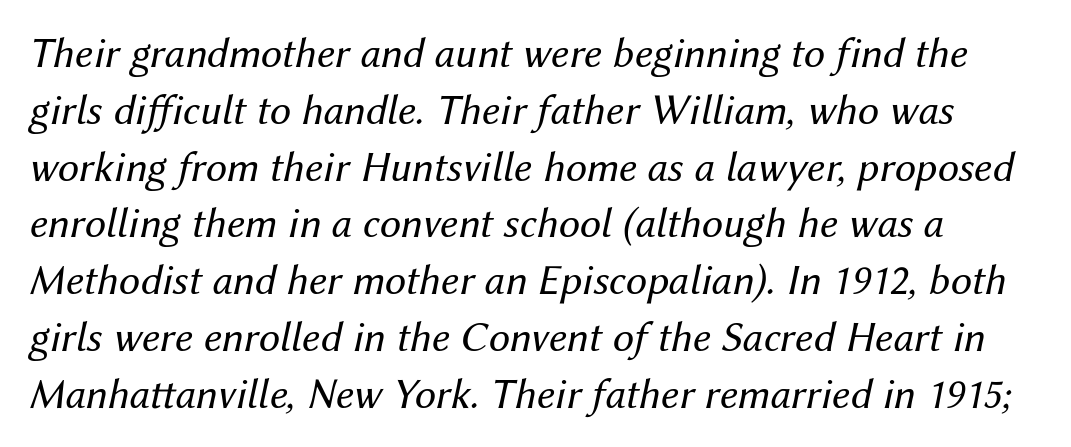
The characters are drawn with everyday or finer stroke widths. The rows are spaced the way most documents space them. Each row of text sits above clean, open space. Rendered with sloped, italic letterforms.
